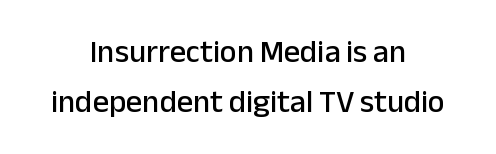
Q: Is the text italic (slanted)? A: No, it is upright.
Q: Is the typeface a serif or a sans-serif typeface? A: Sans-serif.
Q: Is the text underlined? A: No.
Q: How is the paragraph aligned? A: Centered.
Q: Is the spacing between letters normal or unusually wide? A: Normal.
Q: Is the spacing between lines tight, normal or loose? A: Normal.
Q: Width (condensed, normal, or wide)? A: Normal.
Q: Stroke contrast? A: Low.
Q: x-height? A: Medium.
Q: Monospaced? A: No.
